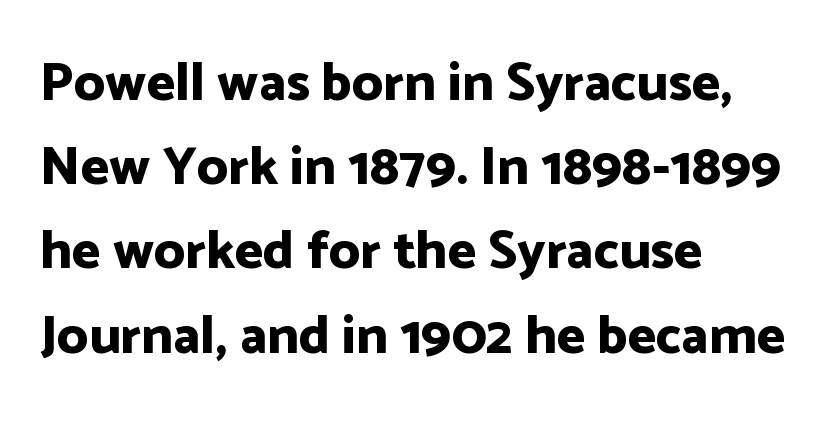
The image shows 54 px bold sans-serif type, upright; set left-aligned, normal line spacing (1.56x), normal letter spacing, not underlined; low stroke contrast and a medium x-height.
